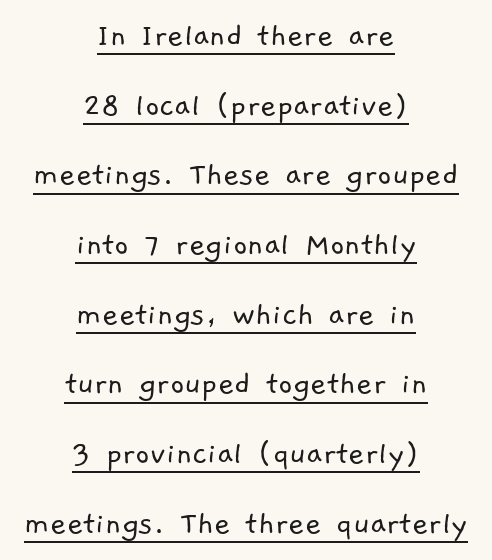
The image shows 35 px light sans-serif type; set centered, loose line spacing (1.99x), normal letter spacing, underlined; low stroke contrast and a medium x-height.
